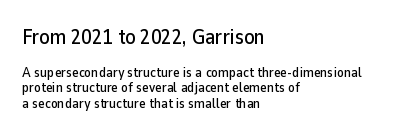
The image shows 21 px text type, upright; set left-aligned, tight line spacing (1.1x), normal letter spacing, not underlined; the first (top) block is 1.5x larger.
